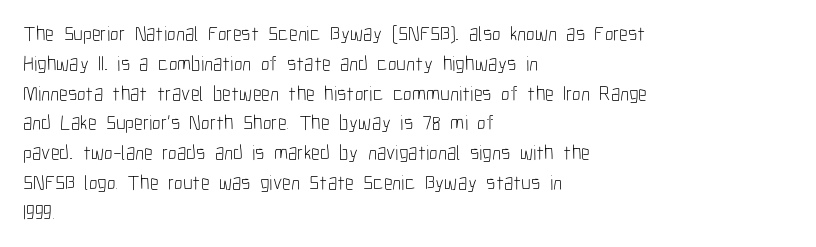
{"italic": "no", "bold": "no", "underline": "no", "align": "left", "line_spacing": "normal", "line_spacing_ratio": 1.42, "letter_spacing": "normal", "letter_spacing_em": 0.0, "glyph_px": 21}
